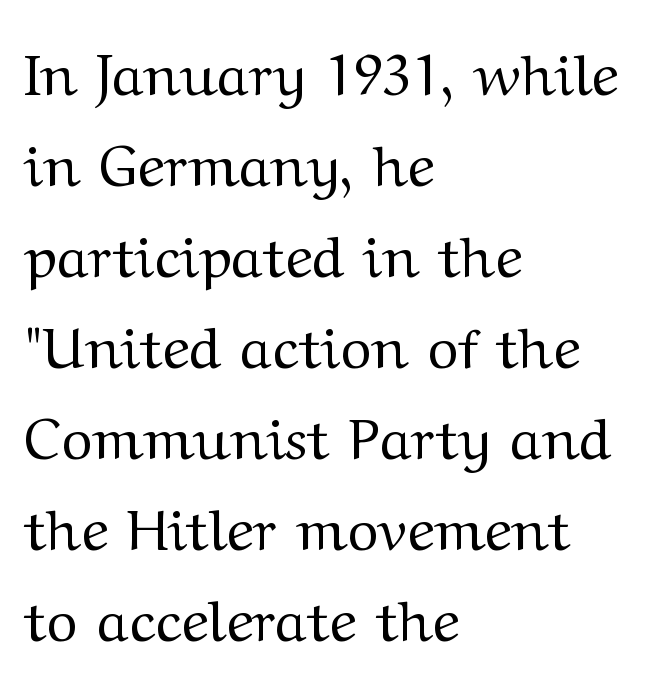
The image shows 58 px regular-weight, wide serif type, upright; set left-aligned, normal line spacing (1.57x), normal letter spacing, not underlined; medium stroke contrast and a medium x-height.
